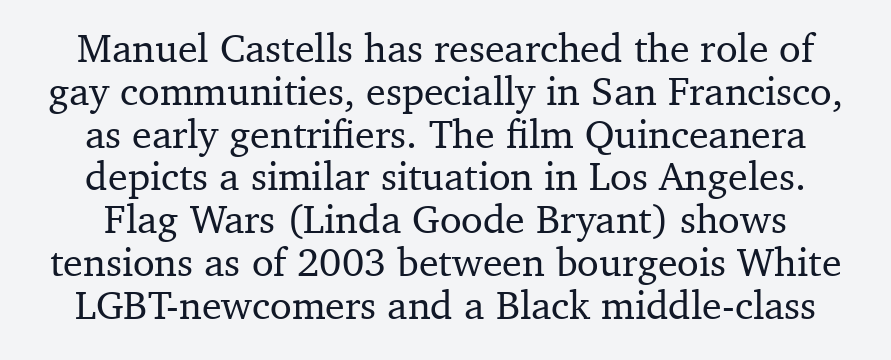
{"serif": "yes", "italic": "no", "width": "normal", "stroke_contrast": "medium", "x_height": "medium", "monospaced": "no", "underline": "no", "line_spacing": "tight", "line_spacing_ratio": 1.07, "letter_spacing": "normal", "letter_spacing_em": 0.0, "glyph_px": 40}
